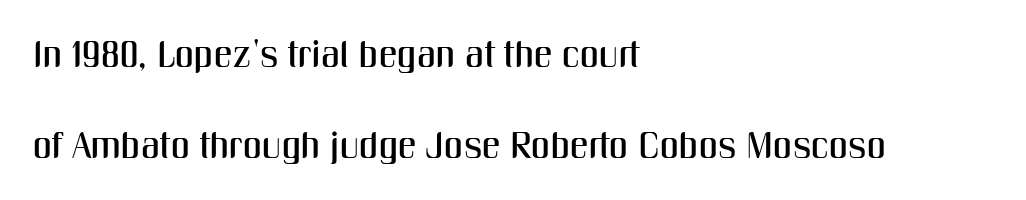
{"serif": "no", "italic": "no", "width": "condensed", "stroke_contrast": "medium", "x_height": "medium", "monospaced": "no", "underline": "no", "align": "left", "line_spacing": "loose", "line_spacing_ratio": 2.45, "letter_spacing": "normal", "letter_spacing_em": 0.0, "glyph_px": 37}
